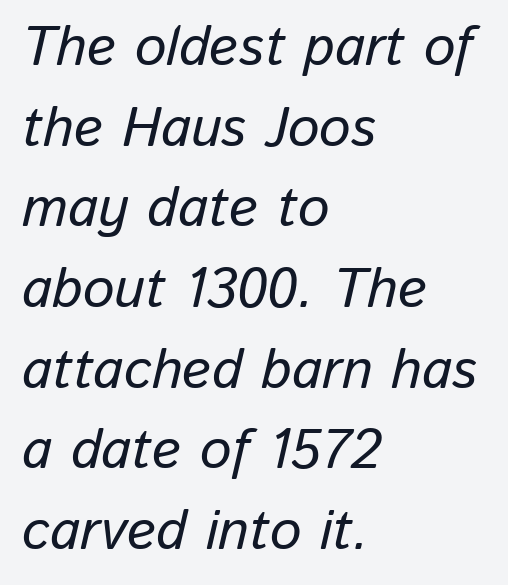
Q: Is the text italic (slanted)? A: Yes, it leans right by about 13 degrees.
Q: Is the text underlined? A: No.
Q: How is the paragraph aligned? A: Left-aligned.
Q: Is the spacing between letters normal or unusually wide? A: Normal.
Q: Is the spacing between lines tight, normal or loose? A: Normal.
Q: Width (condensed, normal, or wide)? A: Normal.
Q: Stroke contrast? A: Low.
Q: x-height? A: Medium.
Q: Monospaced? A: No.
